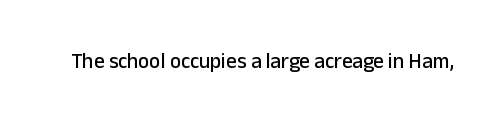
Q: Is the text italic (slanted)? A: No, it is upright.
Q: Is the text underlined? A: No.
Q: Is the spacing between letters normal or unusually wide? A: Normal.
